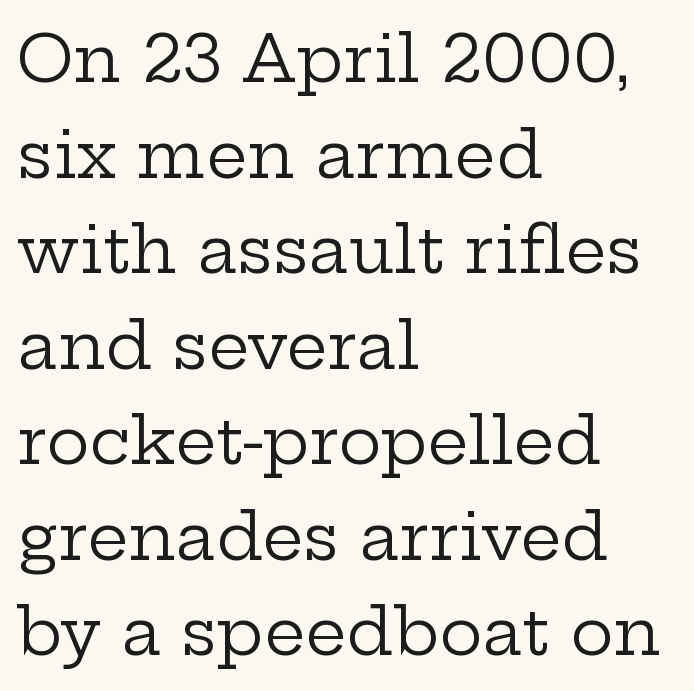
{"serif": "yes", "italic": "no", "bold": "no", "weight": "regular", "width": "wide", "stroke_contrast": "low", "x_height": "medium", "monospaced": "no", "underline": "no", "align": "left", "line_spacing": "normal", "line_spacing_ratio": 1.47, "letter_spacing": "normal", "letter_spacing_em": 0.0, "glyph_px": 65}
